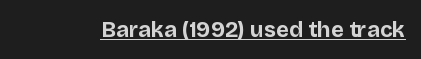
The face used here is rendered with its standard letterfit. These lines were composed using upright roman letters. Strokes here are thick enough to call this a true bold. Is there an underline? Yes — a line sits under the letters.
